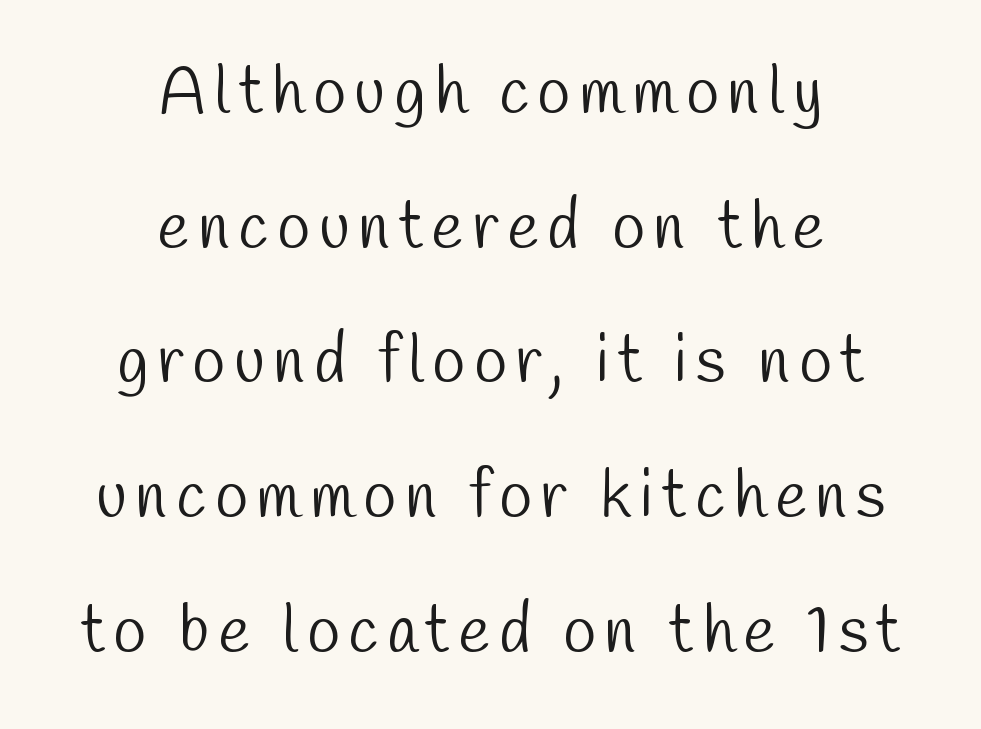
Descenders are the only things crossing below the line. The passage shown is typed in a proportional face where columns would drift. No extra ink here — the face is not bold. This rendering employs a face without finishing strokes, i.e., a sans-serif.
